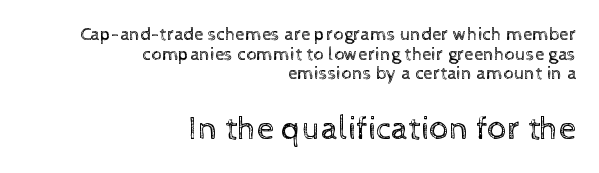
The image shows 34 px regular-weight type, upright; set right-aligned, tight line spacing (1.03x), normal letter spacing, not underlined; the second (bottom) block is 1.79x larger; a medium x-height.
